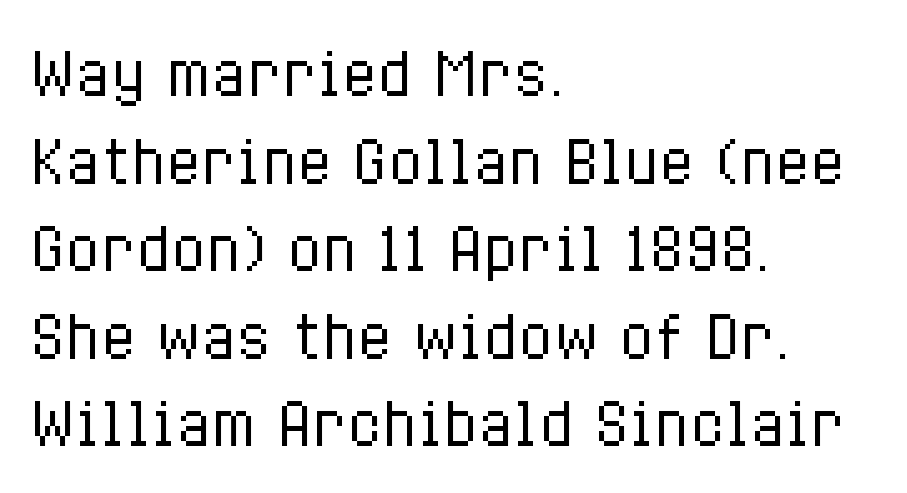
The image shows 58 px regular-weight, condensed type, upright; set left-aligned, normal line spacing (1.51x), normal letter spacing, not underlined; low stroke contrast and a medium x-height.
